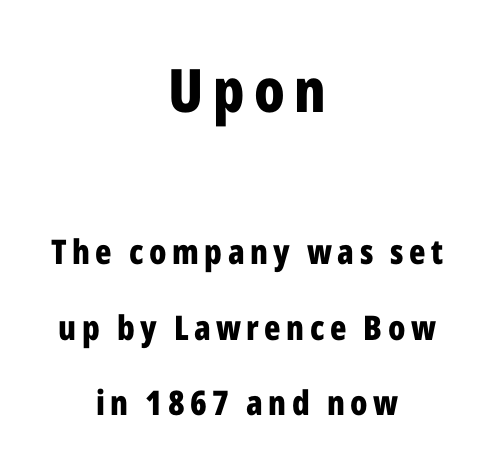
{"serif": "no", "italic": "no", "bold": "yes", "weight": "bold", "width": "condensed", "stroke_contrast": "low", "x_height": "medium", "monospaced": "no", "underline": "no", "align": "center", "line_spacing": "loose", "line_spacing_ratio": 2.23, "larger_block": "first", "size_ratio": 1.76, "glyph_px": 60}
